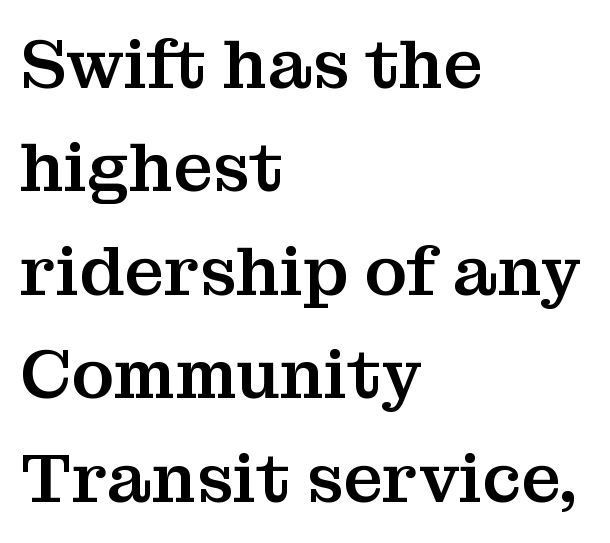
Q: Is the text italic (slanted)? A: No, it is upright.
Q: Is the typeface a serif or a sans-serif typeface? A: Serif.
Q: Is the text underlined? A: No.
Q: How is the paragraph aligned? A: Left-aligned.
Q: Is the spacing between letters normal or unusually wide? A: Normal.
Q: Is the spacing between lines tight, normal or loose? A: Normal.
Q: Width (condensed, normal, or wide)? A: Normal.
Q: Stroke contrast? A: Medium.
Q: x-height? A: Medium.
Q: Monospaced? A: No.
